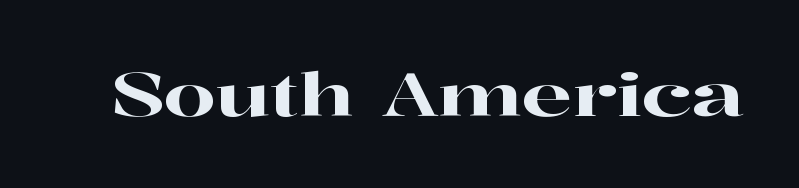
The lettering stays uniformly vertical, giving the passage a roman look. The face used here is rendered with its standard letterfit. Looks like regular typesetting: each glyph gets only the width it needs. The glyphs are unaccompanied by any horizontal stroke below them.
